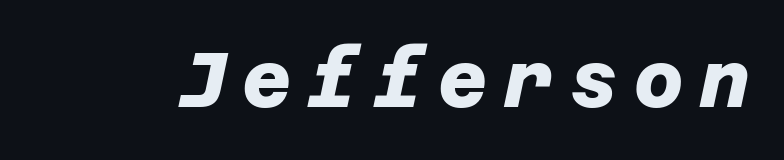
In terms of letterform style, serifs are entirely absent. You'd pick this weight for a headline — it's a proper bold. Descenders hang freely into open space. Letter spacing: wide.
